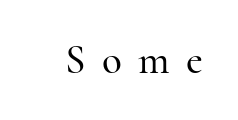
The face used here is proportionally spaced, like ordinary book or web type. Clear beneath every line of the passage. When letters stand straight like this, we call the style roman or upright. The line texture is sparse and dotted thanks to wide tracking.
